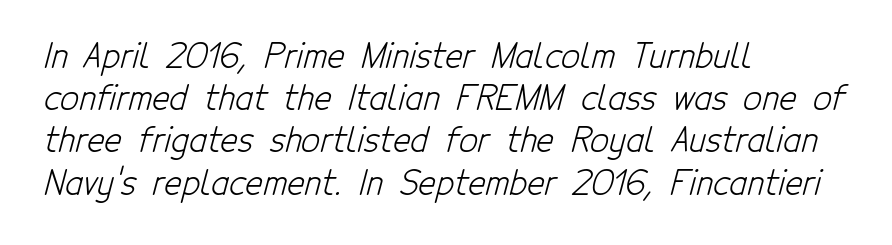
The text was rendered using a sans face with plain stroke endings. The gaps between neighbouring characters are ordinary and unremarkable. The vertical gap from one line to the next is medium. Nothing heavy about these letters — not bold at all. Each letter keeps its own natural width here, so spacing adapts to shape.
